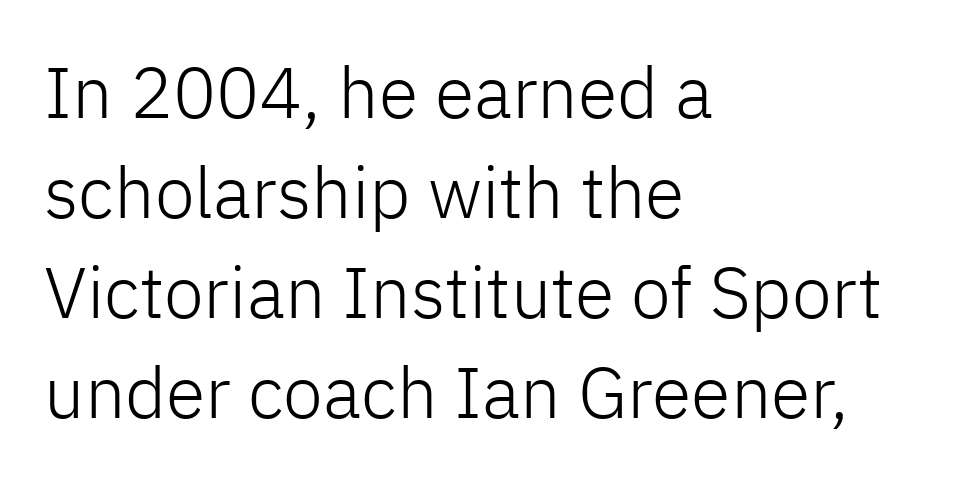
{"serif": "no", "italic": "no", "bold": "no", "weight": "light", "width": "normal", "stroke_contrast": "low", "x_height": "medium", "monospaced": "no", "underline": "no", "align": "left", "line_spacing": "normal", "line_spacing_ratio": 1.39, "letter_spacing": "normal", "letter_spacing_em": 0.0, "glyph_px": 72}
